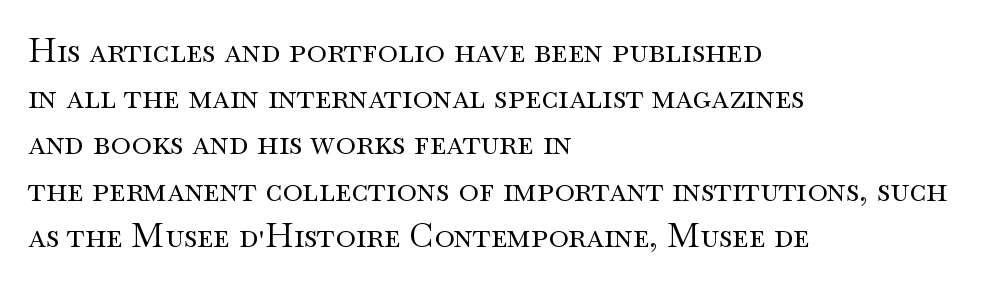
The line-height multiplier appears to be the usual default. The typeface has the unassuming heft of standard copy or less. Each letter's strokes conclude with small projecting serifs. Type without underlining. Is there any slant? The stems are plumb. If you drew a ruler down the left edge, every line would touch it.
